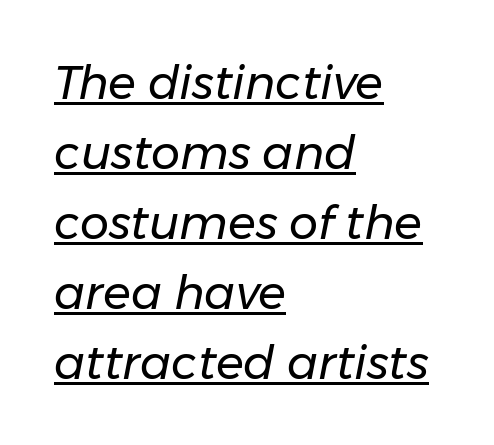
Between one letter and the next there's only the usual sliver of space. One glance says typical: line gaps are just what's usual. Unbolded letterforms with no extra heft. The face used here has a pronounced slope to its letters. The face used here is proportionally spaced, like ordinary book or web type. Where is the straight margin? On the left.
